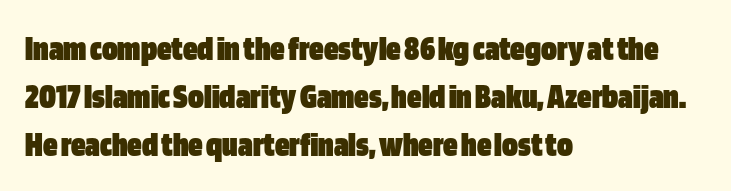
The image shows 36 px heavy, condensed sans-serif type, upright; set left-aligned, normal line spacing (1.34x), normal letter spacing, not underlined; low stroke contrast and a large x-height.
